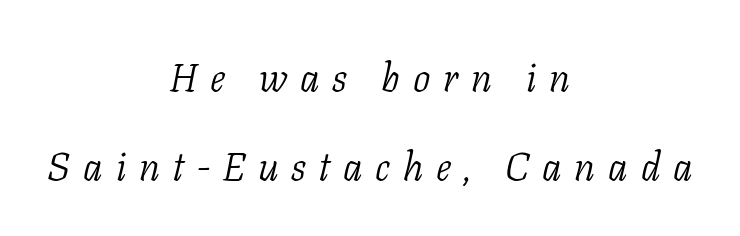
The image shows 39 px light serif type, italic (leaning right); set centered, loose line spacing (2.29x), unusually wide letter spacing (+0.33 em), not underlined; low stroke contrast and a medium x-height.
